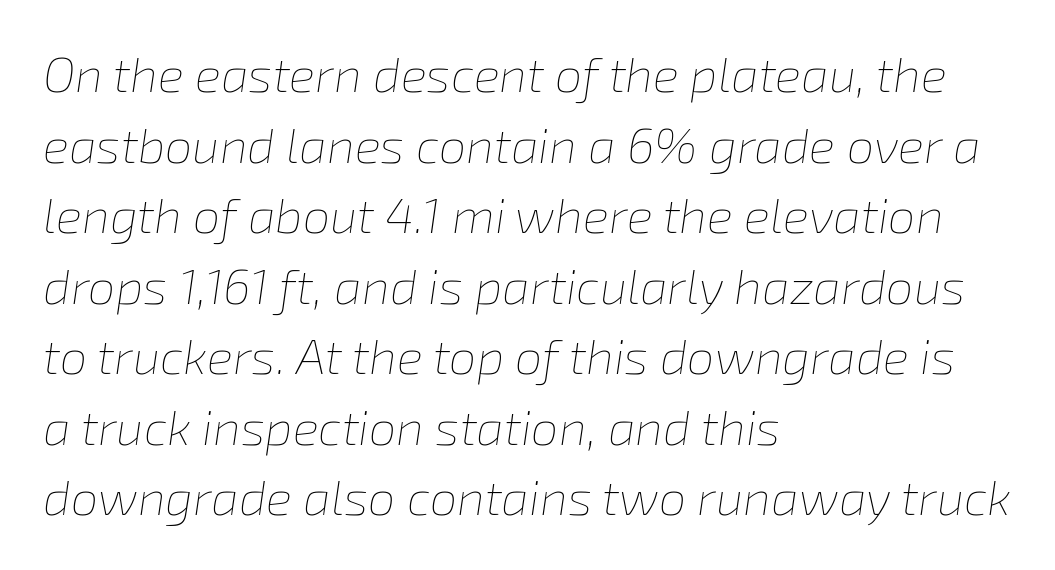
The image shows 49 px thin type, italic (leaning right); set left-aligned, normal line spacing (1.44x), normal letter spacing, not underlined; low stroke contrast and a medium x-height.
